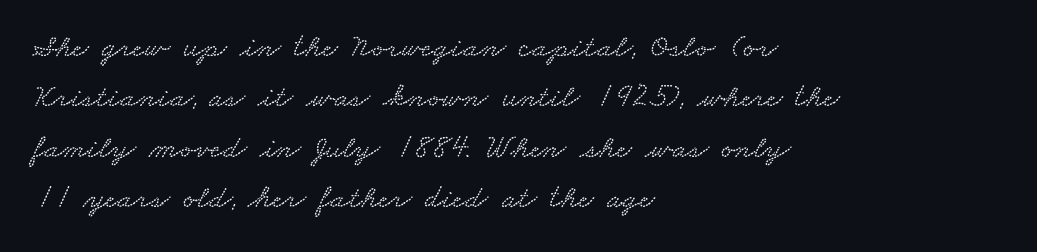
Tracking here is standard; glyphs follow each other at the usual distance. Just letters on the line, the space beneath them empty. Line spacing here is normal. Here the designer chose a conventional face with non-uniform glyph widths. This rendering uses left alignment, leaving the right contour irregular.
